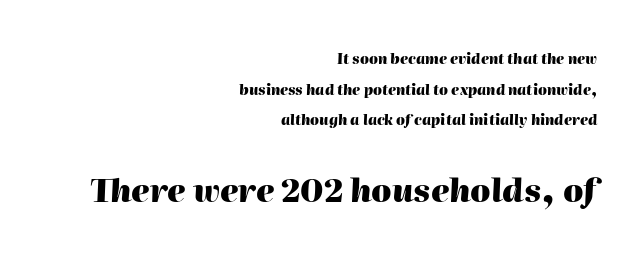
{"italic": "yes", "lean": "right", "slant_degrees": 2, "bold": "yes", "weight": "heavy", "width": "normal", "stroke_contrast": "high", "x_height": "medium", "monospaced": "no", "underline": "no", "align": "right", "line_spacing": "loose", "line_spacing_ratio": 2.18, "letter_spacing": "normal", "letter_spacing_em": 0.0, "larger_block": "second", "size_ratio": 2.29, "glyph_px": 32}
